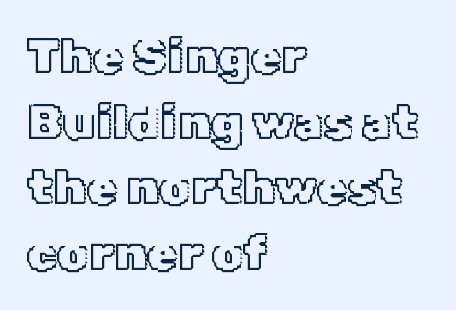
{"italic": "no", "width": "normal", "x_height": "medium", "monospaced": "no", "underline": "no", "align": "left", "line_spacing": "normal", "line_spacing_ratio": 1.34, "letter_spacing": "normal", "letter_spacing_em": 0.0, "glyph_px": 49}
